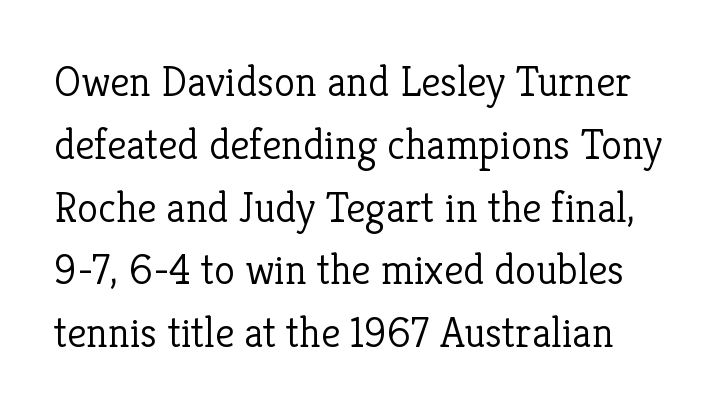
{"serif": "yes", "italic": "no", "bold": "no", "weight": "light", "width": "normal", "stroke_contrast": "low", "x_height": "medium", "monospaced": "no", "underline": "no", "line_spacing": "normal", "line_spacing_ratio": 1.46, "letter_spacing": "normal", "letter_spacing_em": 0.0, "glyph_px": 43}
